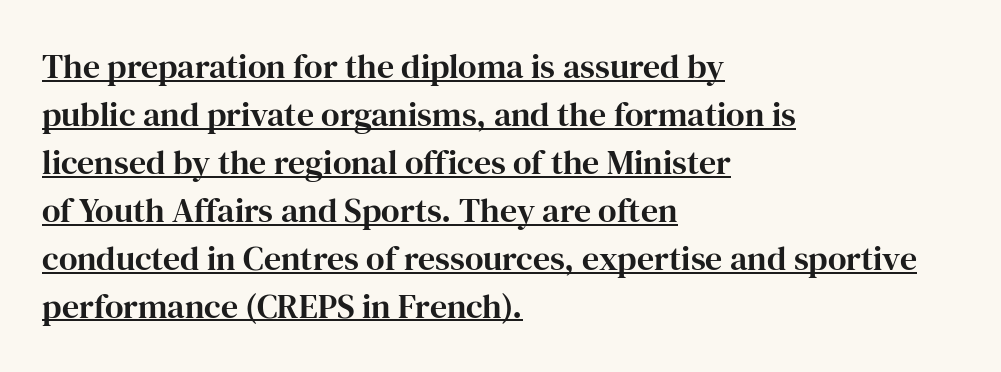
Q: Is the text italic (slanted)? A: No, it is upright.
Q: Is the typeface a serif or a sans-serif typeface? A: Serif.
Q: Is the text underlined? A: Yes.
Q: How is the paragraph aligned? A: Left-aligned.
Q: Is the spacing between letters normal or unusually wide? A: Normal.
Q: Is the spacing between lines tight, normal or loose? A: Normal.
Q: Width (condensed, normal, or wide)? A: Normal.
Q: Stroke contrast? A: High.
Q: x-height? A: Medium.
Q: Monospaced? A: No.
